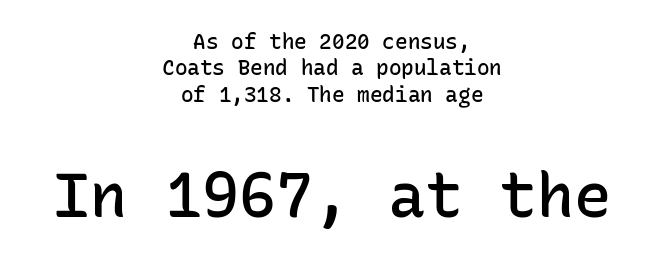
Evenly set lines give the paragraph a standard silhouette. The face used here appears at its bigger size in the lower chunk. Notice how the stems are strictly vertical — no italics here. The designer went with a sans here, leaving each stem footless. Monospaced: the letters line up in strict vertical columns.
